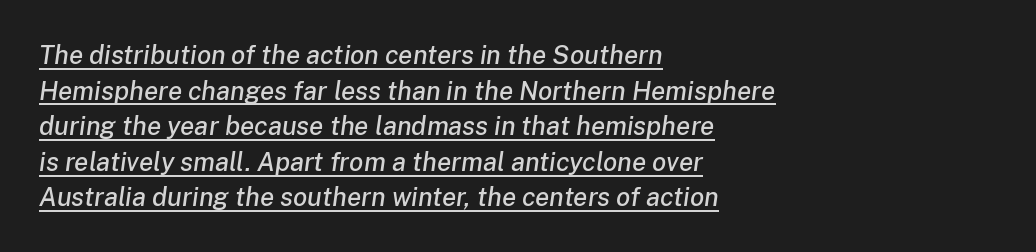
The image shows 26 px text type, italic (leaning right); set left-aligned, normal line spacing (1.37x), normal letter spacing, underlined.
